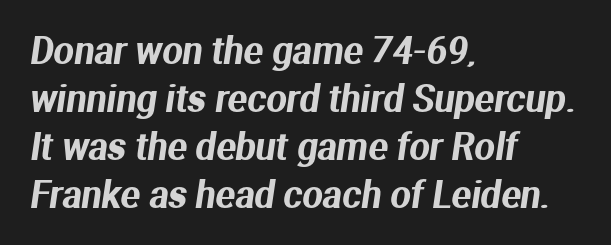
The image shows 36 px sans-serif type; set left-aligned, normal line spacing (1.33x), normal letter spacing, not underlined; medium stroke contrast and a medium x-height.
